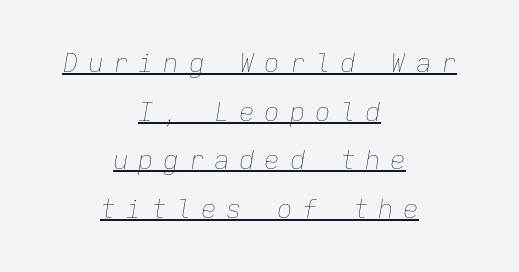
{"italic": "yes", "lean": "right", "slant_degrees": 9, "bold": "no", "underline": "yes", "align": "center", "line_spacing_ratio": 1.87, "letter_spacing": "wide", "letter_spacing_em": 0.37, "glyph_px": 26}
